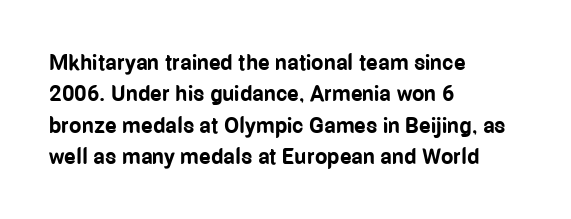
{"italic": "no", "bold": "yes", "underline": "no", "align": "left", "line_spacing": "normal", "line_spacing_ratio": 1.43, "letter_spacing": "normal", "letter_spacing_em": 0.0, "glyph_px": 22}
